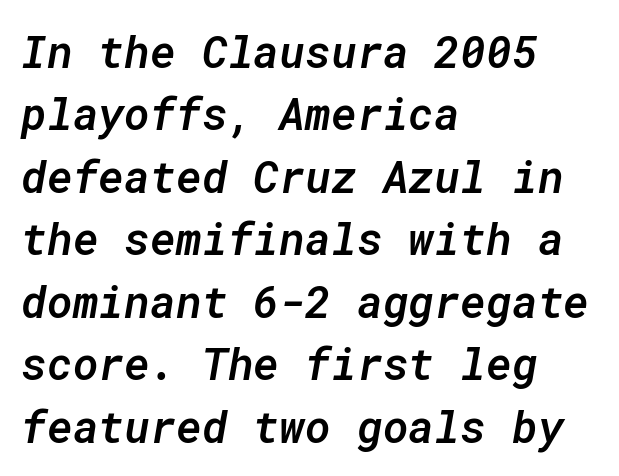
Each letter, wide or thin by design, is forced into the same width here. Baseline-to-baseline distance is the conventional proportion of letter height. Is the letter spacing exaggerated? No — it looks like the ordinary default. Moderately thickened strokes mark this as semibold type. A student would call this left alignment; a typographer would say flush left, rag right. Underlining? Definitely not there.
